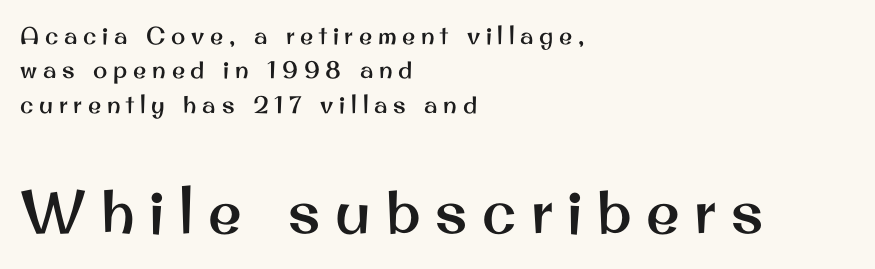
Classification — sans serif. Layout note: lines flush left. Looks like regular typesetting: each glyph gets only the width it needs. The specimen omits any rule beneath the text block's lines.
